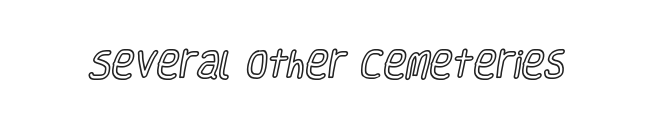
The image shows 31 px condensed type; set normal letter spacing, not underlined; a large x-height.
